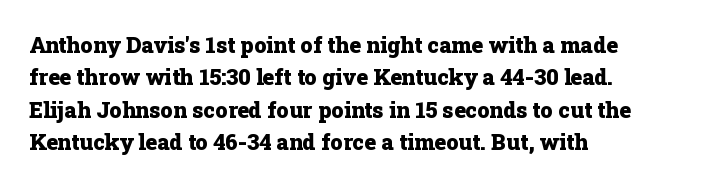
Q: Is the text bold? A: Yes.
Q: Is the text italic (slanted)? A: No, it is upright.
Q: Is the text underlined? A: No.
Q: How is the paragraph aligned? A: Left-aligned.
Q: Is the spacing between letters normal or unusually wide? A: Normal.
Q: Is the spacing between lines tight, normal or loose? A: Normal.
